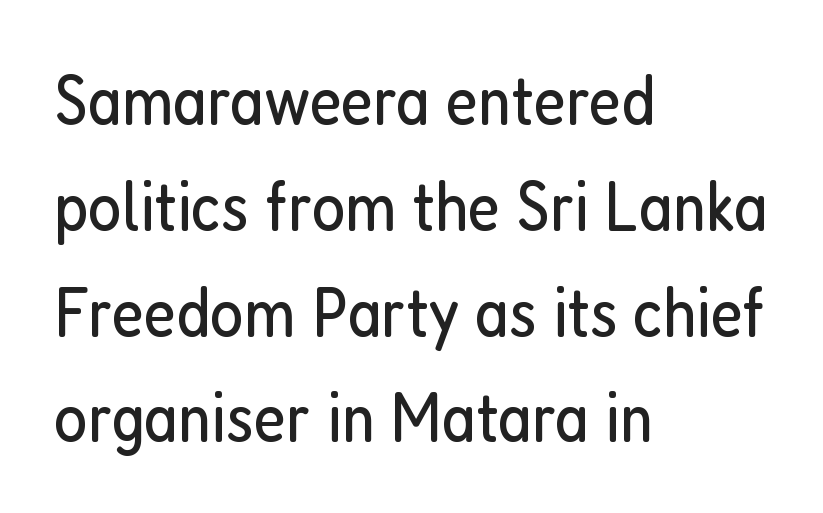
No extra ink here — the face is not bold. The lines are quadded left. The zone under the glyphs is completely vacant. This rendering employs a face without finishing strokes, i.e., a sans-serif.
